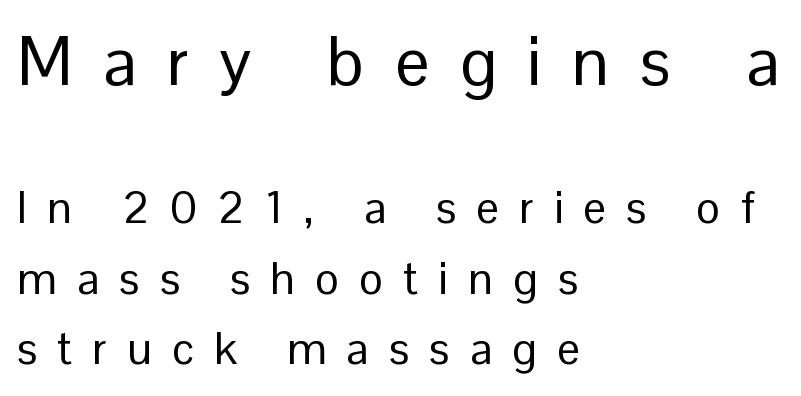
{"serif": "no", "italic": "no", "bold": "no", "weight": "regular", "width": "normal", "stroke_contrast": "low", "x_height": "medium", "monospaced": "no", "underline": "no", "align": "left", "line_spacing": "normal", "line_spacing_ratio": 1.57, "letter_spacing": "wide", "letter_spacing_em": 0.45, "larger_block": "first", "size_ratio": 1.51, "glyph_px": 68}
